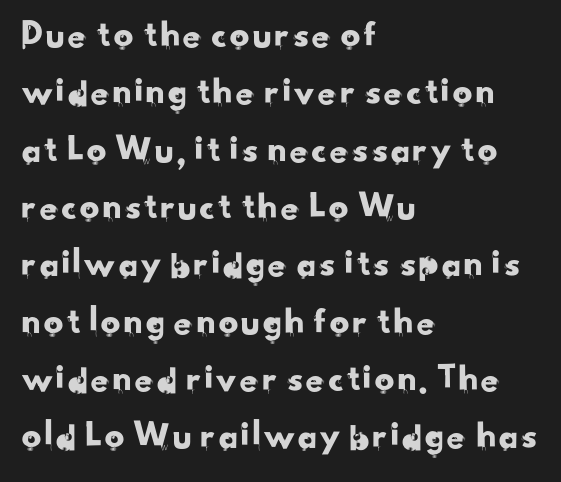
Classification — sans serif. Glyph-to-glyph distance matches everyday printed text. The space beneath each line is pristine and unruled. Leading matches the norm, producing a regular column. Casual observation: everything's shoved over to the left.
